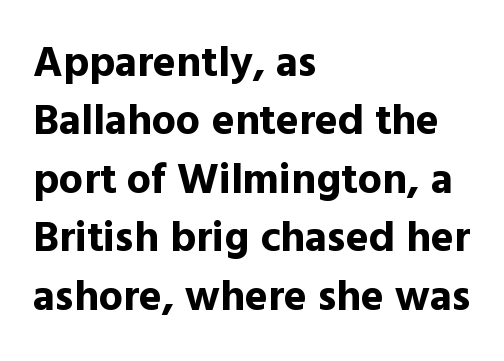
The image shows 43 px bold sans-serif type, upright; set left-aligned, normal line spacing (1.36x), normal letter spacing, not underlined; a medium x-height.
